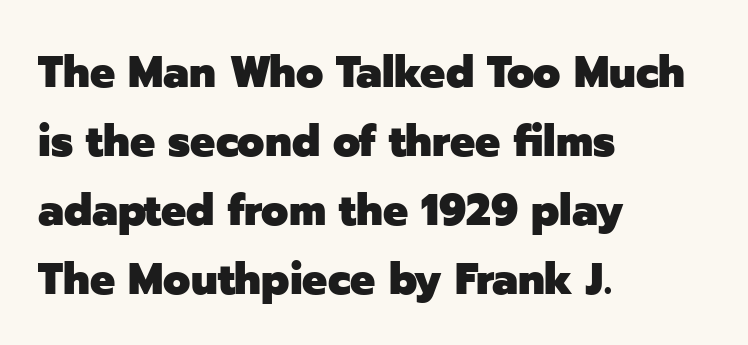
Q: Is the text bold? A: Yes.
Q: Is the text italic (slanted)? A: No, it is upright.
Q: Is the typeface a serif or a sans-serif typeface? A: Sans-serif.
Q: Is the text underlined? A: No.
Q: How is the paragraph aligned? A: Left-aligned.
Q: Is the spacing between letters normal or unusually wide? A: Normal.
Q: Is the spacing between lines tight, normal or loose? A: Normal.
Q: Width (condensed, normal, or wide)? A: Normal.
Q: Stroke contrast? A: Low.
Q: x-height? A: Medium.
Q: Monospaced? A: No.
